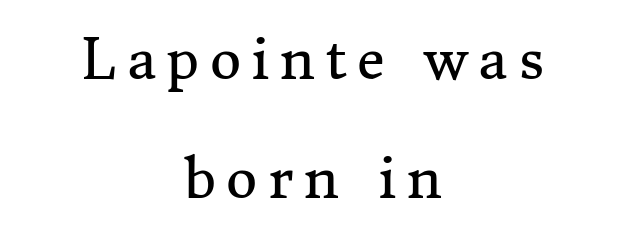
{"serif": "yes", "italic": "no", "bold": "no", "weight": "regular", "width": "normal", "stroke_contrast": "medium", "x_height": "medium", "monospaced": "no", "underline": "no", "align": "center", "line_spacing": "loose", "line_spacing_ratio": 2.21, "glyph_px": 54}
